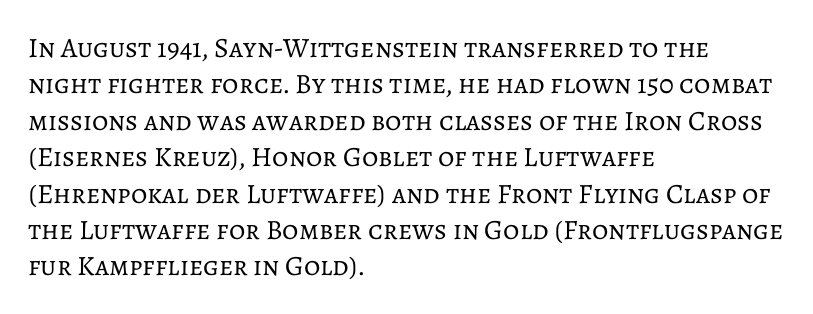
Q: Is the text bold? A: No.
Q: Is the text italic (slanted)? A: No, it is upright.
Q: Is the text underlined? A: No.
Q: How is the paragraph aligned? A: Left-aligned.
Q: Is the spacing between letters normal or unusually wide? A: Normal.
Q: Is the spacing between lines tight, normal or loose? A: Normal.
Q: Width (condensed, normal, or wide)? A: Normal.
Q: Stroke contrast? A: Low.
Q: x-height? A: Medium.
Q: Monospaced? A: No.
